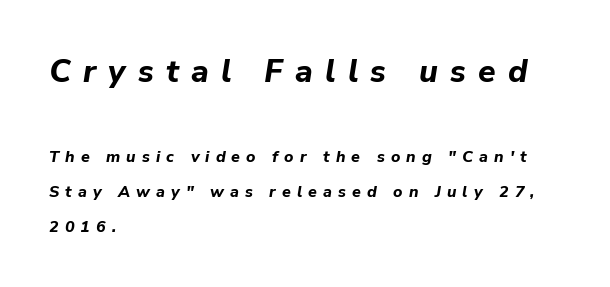
{"italic": "yes", "lean": "right", "slant_degrees": 9, "bold": "yes", "weight": "bold", "width": "normal", "stroke_contrast": "low", "x_height": "medium", "monospaced": "no", "underline": "no", "align": "left", "line_spacing": "loose", "line_spacing_ratio": 2.19, "letter_spacing": "wide", "letter_spacing_em": 0.38, "larger_block": "first", "size_ratio": 2.0, "glyph_px": 32}
